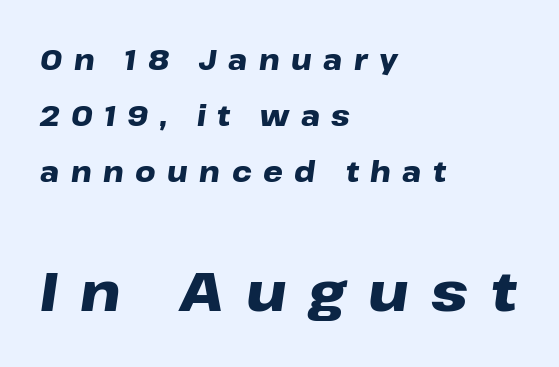
Q: Is the text bold? A: Yes.
Q: Is the text italic (slanted)? A: Yes, it leans right by about 8 degrees.
Q: Is the text underlined? A: No.
Q: How is the paragraph aligned? A: Left-aligned.
Q: Is the spacing between letters normal or unusually wide? A: Unusually wide.
Q: Is the spacing between lines tight, normal or loose? A: Loose.
Q: Which block of text is set in a larger size, the first (top) or the second (bottom)? A: The second (bottom) one.
Q: Width (condensed, normal, or wide)? A: Wide.
Q: Stroke contrast? A: Low.
Q: x-height? A: Medium.
Q: Monospaced? A: No.
